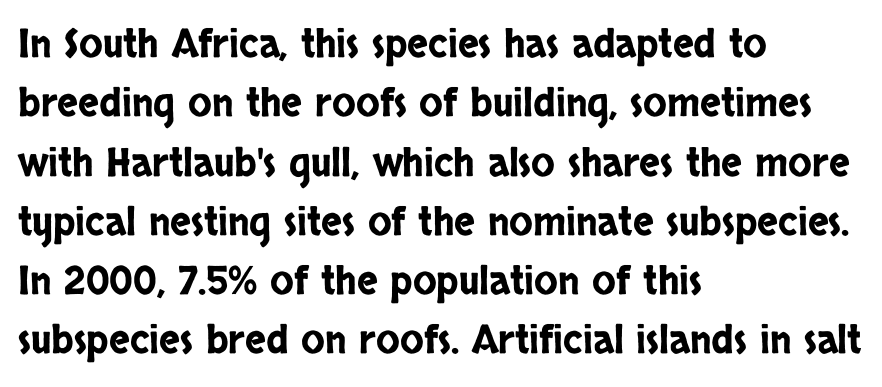
{"serif": "no", "italic": "no", "width": "condensed", "stroke_contrast": "low", "x_height": "large", "monospaced": "no", "underline": "no", "align": "left", "line_spacing": "normal", "line_spacing_ratio": 1.52, "letter_spacing": "normal", "letter_spacing_em": 0.0, "glyph_px": 39}
